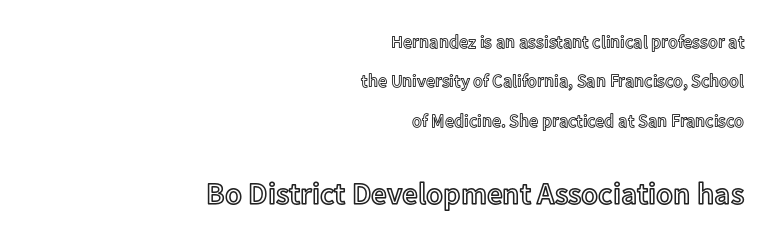
{"italic": "no", "width": "normal", "x_height": "medium", "monospaced": "no", "underline": "no", "align": "right", "line_spacing": "loose", "line_spacing_ratio": 2.19, "letter_spacing": "normal", "letter_spacing_em": 0.0, "larger_block": "second", "size_ratio": 1.72, "glyph_px": 31}
